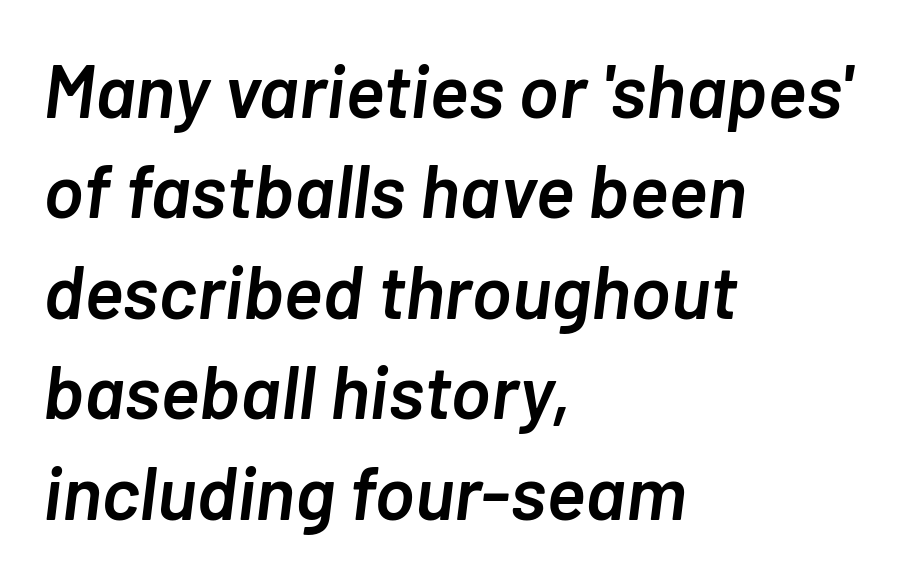
Q: Is the text bold? A: Semi-bold.
Q: Is the text italic (slanted)? A: Yes, it leans right by about 7 degrees.
Q: Is the text underlined? A: No.
Q: How is the paragraph aligned? A: Left-aligned.
Q: Is the spacing between letters normal or unusually wide? A: Normal.
Q: Is the spacing between lines tight, normal or loose? A: Normal.
Q: Width (condensed, normal, or wide)? A: Normal.
Q: Stroke contrast? A: Low.
Q: x-height? A: Medium.
Q: Monospaced? A: No.
